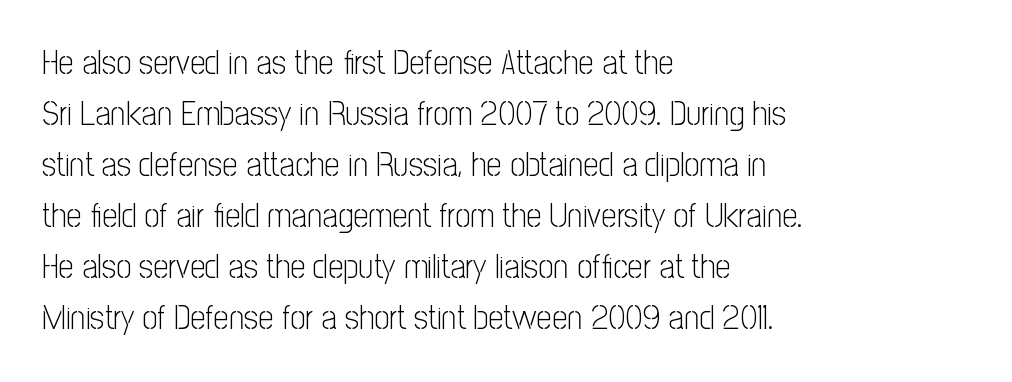
Varying glyph widths throughout — classic text-font behaviour. Nobody touched the tracking dial on this one. Short and long lines alike share a common starting point at left. Beneath every word, the page is bare. The type sits square on the baseline with zero lean.
